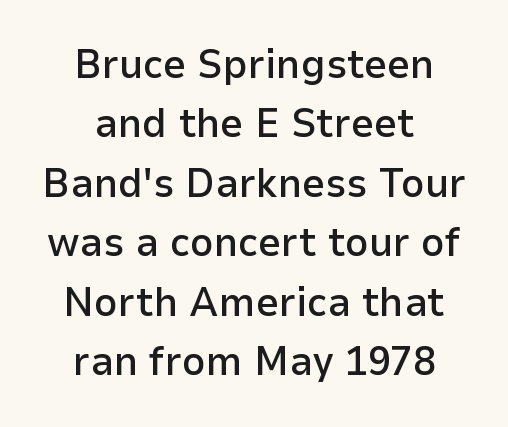
As a designer I'd log this as weight 600, semibold. Nothing sits at the stroke ends, so this counts as sans-serif. Words float on clear page, feet unadorned. The face used here is proportionally spaced, like ordinary book or web type. Each word holds together tightly as a unit, with standard inter-letter gaps. Neither beginnings nor endings align; midpoints do.
